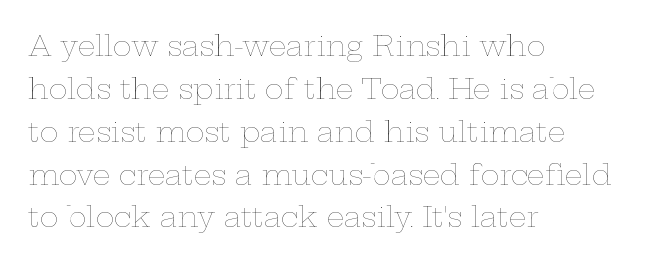
The image shows 28 px thin, wide type, upright; set left-aligned, normal line spacing (1.53x), normal letter spacing, not underlined; low stroke contrast and a medium x-height.
